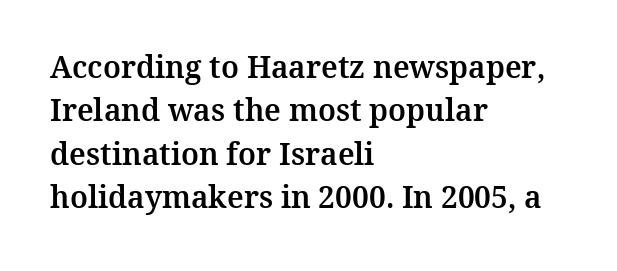
{"serif": "yes", "italic": "no", "width": "normal", "stroke_contrast": "medium", "x_height": "medium", "monospaced": "no", "underline": "no", "align": "left", "line_spacing": "normal", "line_spacing_ratio": 1.45, "letter_spacing": "normal", "letter_spacing_em": 0.0, "glyph_px": 30}
